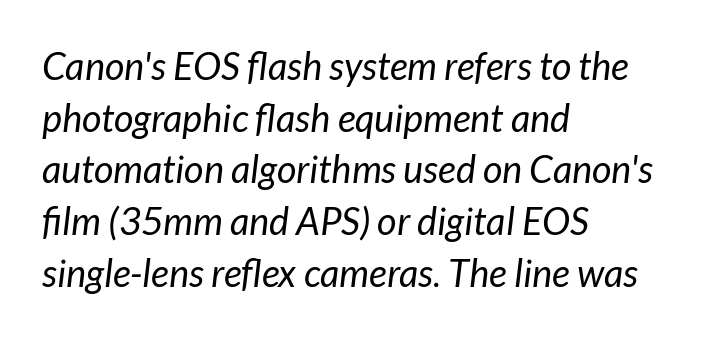
The image shows 38 px regular-weight type, italic (leaning right); set left-aligned, normal line spacing (1.36x), normal letter spacing, not underlined; low stroke contrast and a medium x-height.
